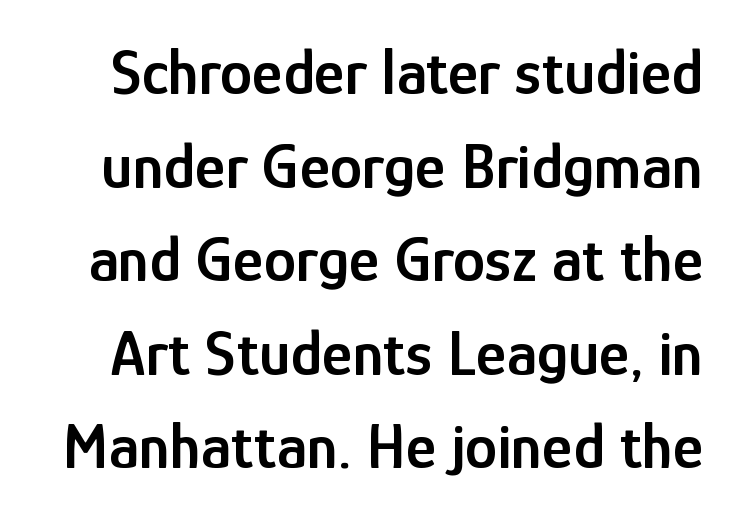
The image shows 65 px semibold, condensed sans-serif type, upright; set normal line spacing (1.44x), normal letter spacing, not underlined; low stroke contrast and a medium x-height.
